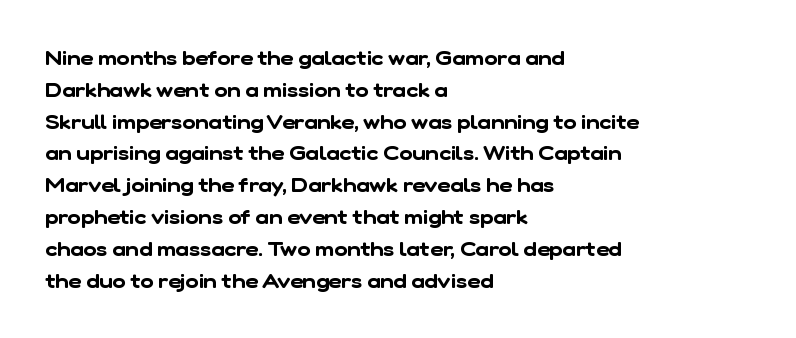
{"underline": "no", "align": "left", "line_spacing": "normal", "line_spacing_ratio": 1.59, "letter_spacing": "normal", "letter_spacing_em": 0.0, "glyph_px": 20}
